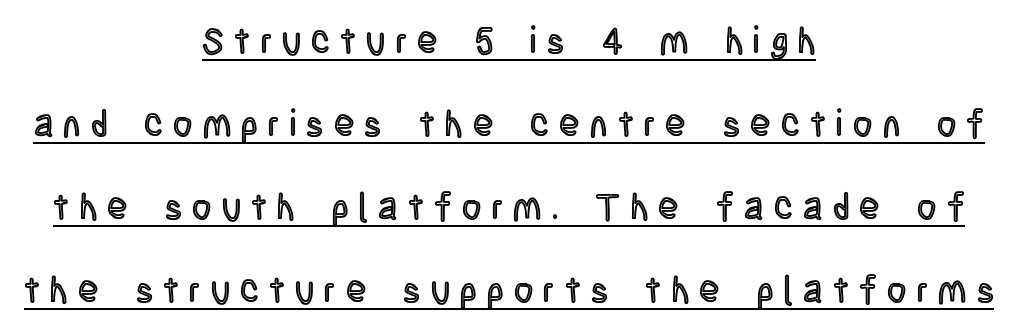
Reading down the column, the eye jumps a long way to each next line. Italic: no, the glyphs are upright roman. The rendering uses the underline text-decoration. These lines are rendered in a variable-pitch font.
